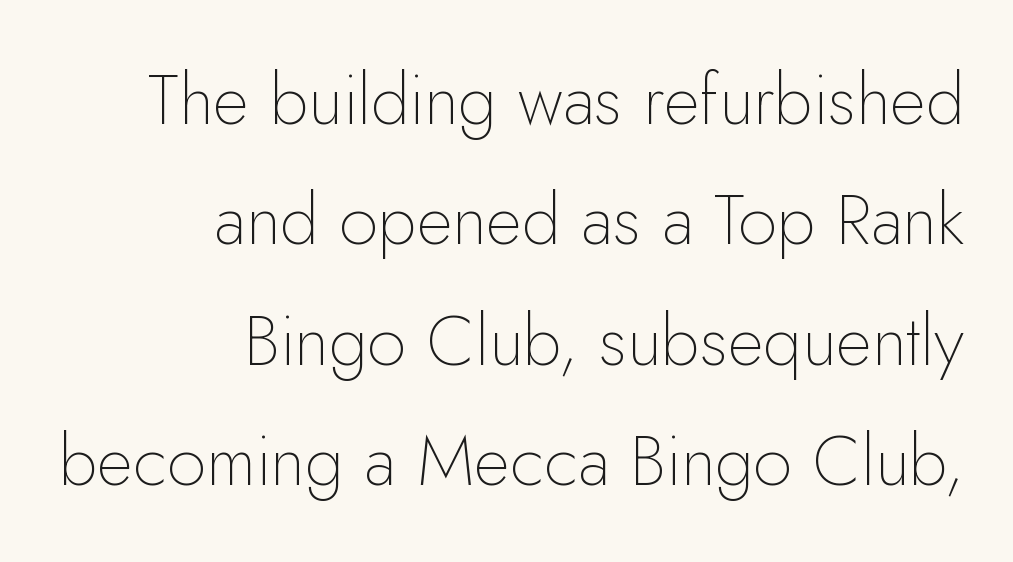
Q: Is the text bold? A: No.
Q: Is the text italic (slanted)? A: No, it is upright.
Q: Is the typeface a serif or a sans-serif typeface? A: Sans-serif.
Q: Is the text underlined? A: No.
Q: How is the paragraph aligned? A: Right-aligned.
Q: Is the spacing between letters normal or unusually wide? A: Normal.
Q: Width (condensed, normal, or wide)? A: Normal.
Q: Stroke contrast? A: Low.
Q: x-height? A: Small.
Q: Monospaced? A: No.
